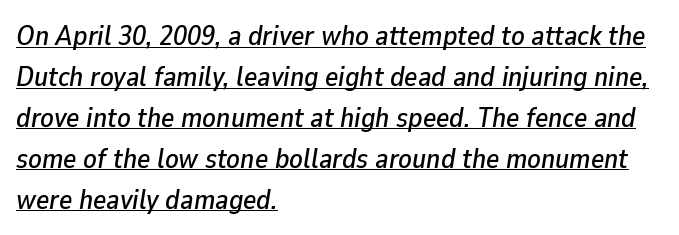
Every character sits at an angle, as italics do. The typesetter has applied underlining to the passage shown. The text block is weighted toward the left margin, trailing off unevenly rightward. Varying glyph widths throughout — classic text-font behaviour.
